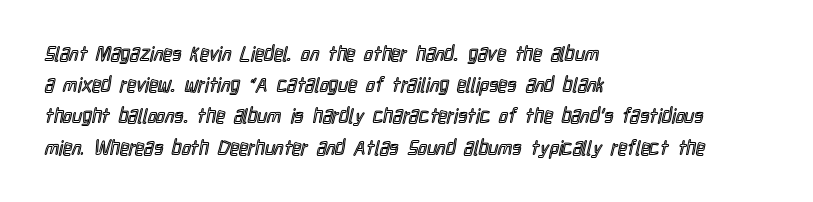
Q: Is the text italic (slanted)? A: Yes.
Q: Is the text underlined? A: No.
Q: How is the paragraph aligned? A: Left-aligned.
Q: Is the spacing between letters normal or unusually wide? A: Normal.
Q: Is the spacing between lines tight, normal or loose? A: Normal.
